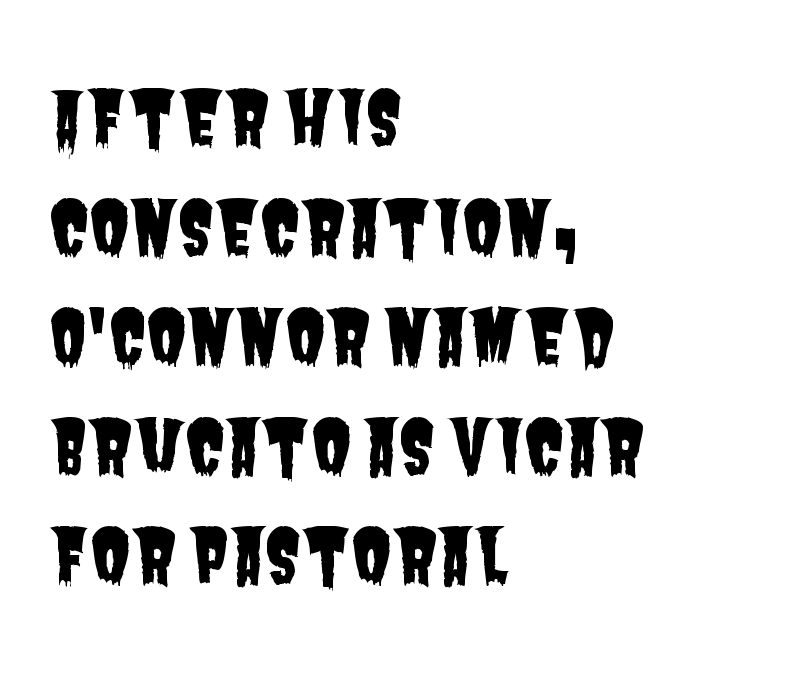
The image shows 74 px condensed sans-serif type; set left-aligned, normal line spacing (1.48x), normal letter spacing, not underlined; low stroke contrast and a large x-height.
